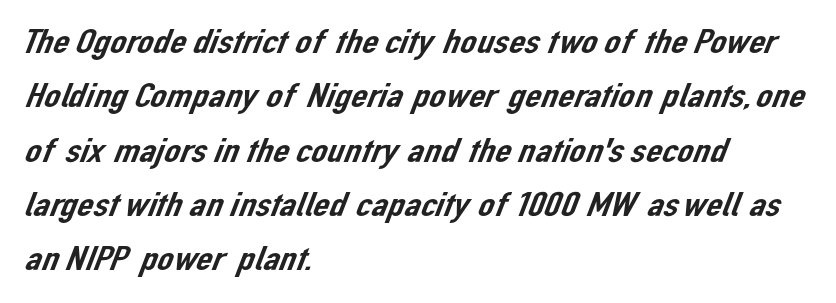
Q: Is the typeface a serif or a sans-serif typeface? A: Sans-serif.
Q: Is the text underlined? A: No.
Q: How is the paragraph aligned? A: Left-aligned.
Q: Is the spacing between letters normal or unusually wide? A: Normal.
Q: Is the spacing between lines tight, normal or loose? A: Normal.
Q: Width (condensed, normal, or wide)? A: Normal.
Q: Stroke contrast? A: Low.
Q: x-height? A: Medium.
Q: Monospaced? A: No.
